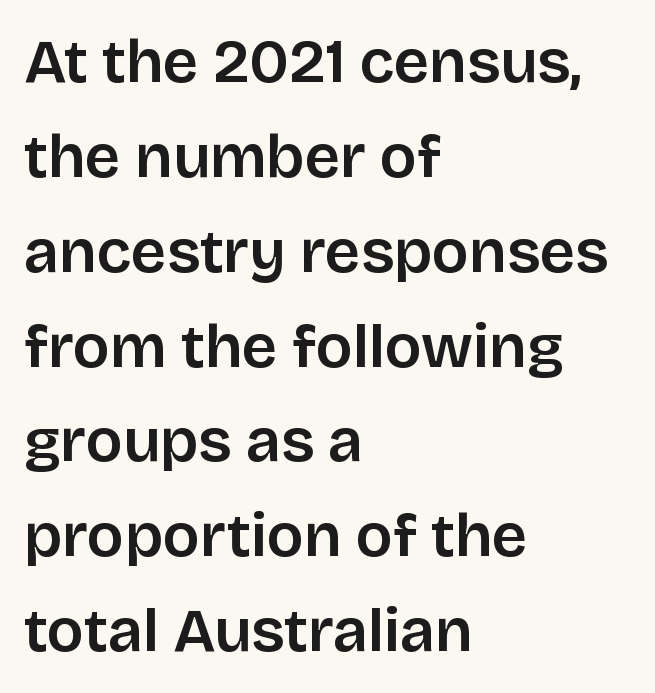
Each word holds together tightly as a unit, with standard inter-letter gaps. Varying glyph widths throughout — classic text-font behaviour. Letterform terminals end flat and unadorned throughout the passage. The gap between lines stays unmarked.
